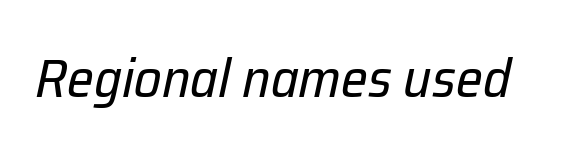
The image shows 54 px regular-weight type, italic (leaning right); set normal letter spacing, not underlined; low stroke contrast and a medium x-height.
